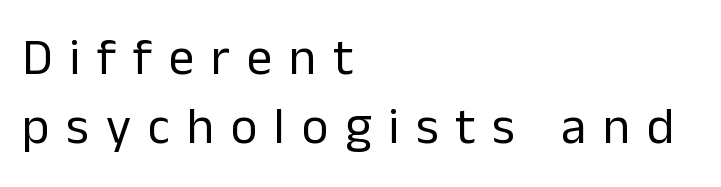
The image shows 51 px regular-weight sans-serif type, upright; set left-aligned, normal line spacing (1.35x), unusually wide letter spacing (+0.33 em), not underlined; low stroke contrast and a medium x-height.
